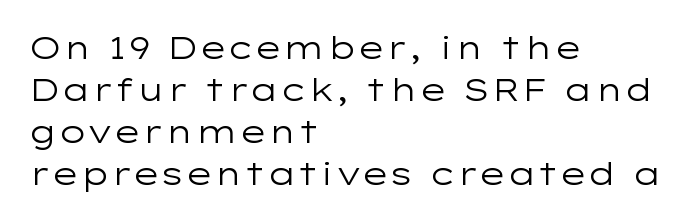
Q: Is the text bold? A: No.
Q: Is the text italic (slanted)? A: No, it is upright.
Q: Is the typeface a serif or a sans-serif typeface? A: Sans-serif.
Q: Is the text underlined? A: No.
Q: How is the paragraph aligned? A: Left-aligned.
Q: Is the spacing between letters normal or unusually wide? A: Normal.
Q: Is the spacing between lines tight, normal or loose? A: Normal.
Q: Width (condensed, normal, or wide)? A: Wide.
Q: Stroke contrast? A: Low.
Q: x-height? A: Medium.
Q: Monospaced? A: No.
